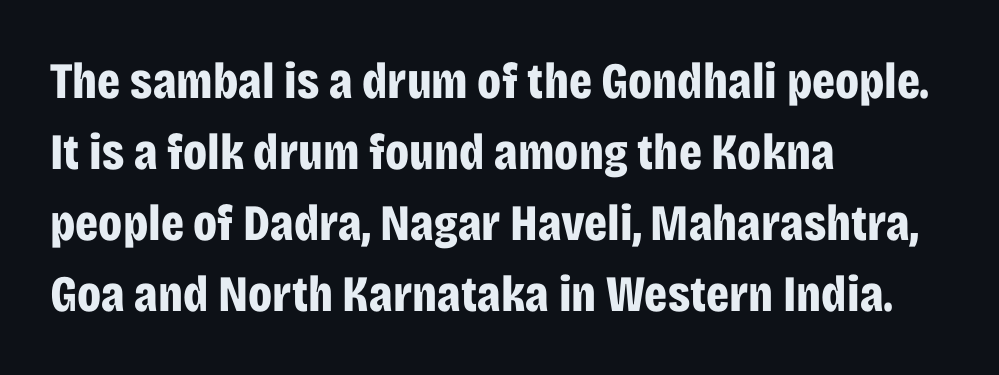
Q: Is the text bold? A: Yes.
Q: Is the text italic (slanted)? A: No, it is upright.
Q: Is the typeface a serif or a sans-serif typeface? A: Sans-serif.
Q: Is the text underlined? A: No.
Q: How is the paragraph aligned? A: Left-aligned.
Q: Is the spacing between letters normal or unusually wide? A: Normal.
Q: Is the spacing between lines tight, normal or loose? A: Normal.
Q: Width (condensed, normal, or wide)? A: Condensed.
Q: Stroke contrast? A: Low.
Q: x-height? A: Large.
Q: Monospaced? A: No.
